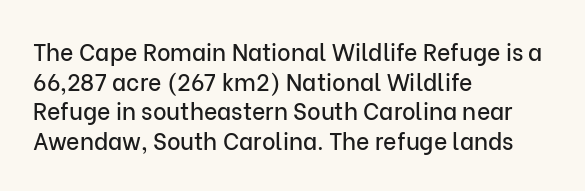
The image shows 23 px text type, upright; set left-aligned, normal line spacing (1.29x), normal letter spacing, not underlined.
